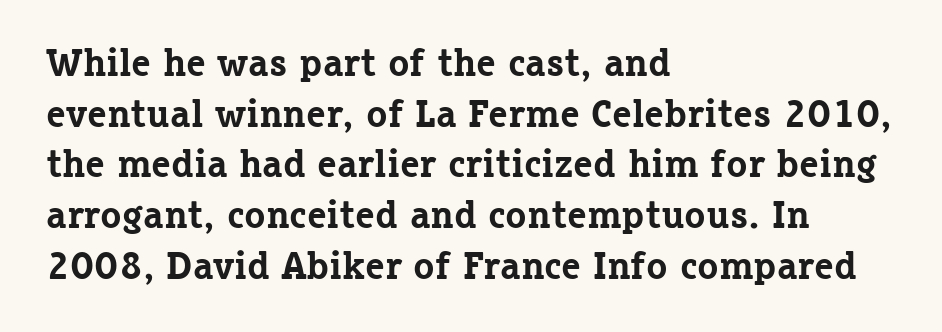
{"serif": "yes", "italic": "no", "bold": "yes", "weight": "bold", "width": "normal", "stroke_contrast": "low", "x_height": "medium", "monospaced": "no", "underline": "no", "align": "left", "line_spacing": "normal", "line_spacing_ratio": 1.3, "letter_spacing": "normal", "letter_spacing_em": 0.0, "glyph_px": 39}
